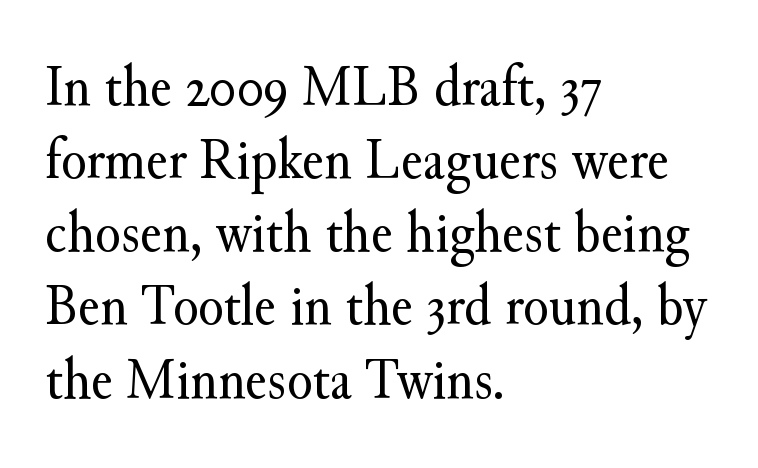
{"serif": "yes", "italic": "no", "bold": "no", "weight": "regular", "width": "normal", "stroke_contrast": "medium", "x_height": "small", "monospaced": "no", "underline": "no", "align": "left", "line_spacing_ratio": 1.24, "letter_spacing": "normal", "letter_spacing_em": 0.0, "glyph_px": 59}
